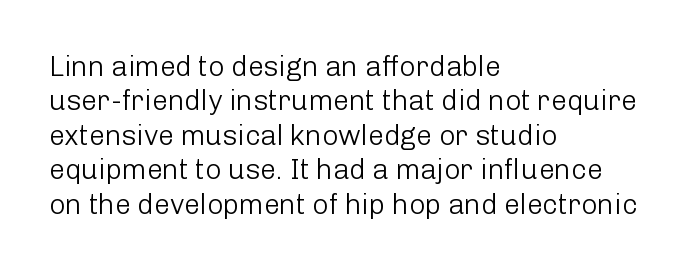
Tracking here is standard; glyphs follow each other at the usual distance. Spacing verdict: proportional, widths tailored to each character. Type style note: lacks serifs. Does the copy run flush right? No — it runs flush left.
